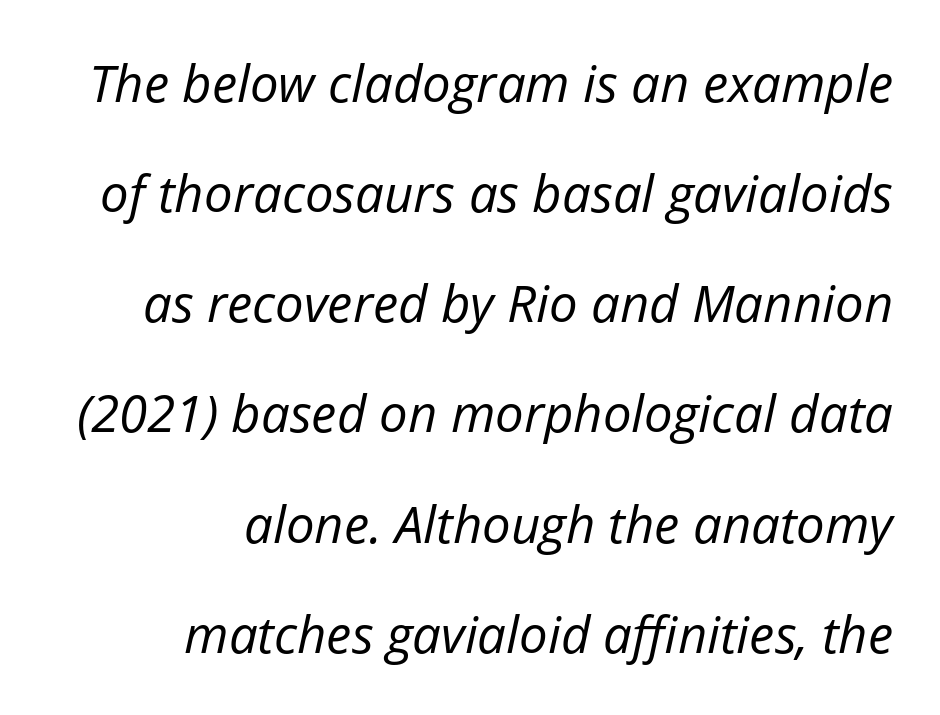
Compared with a typical body face, this is equally light or lighter still. The baseline area is clear. The face used here is proportionally spaced, like ordinary book or web type. Observe the lean: these are italic letterforms.
